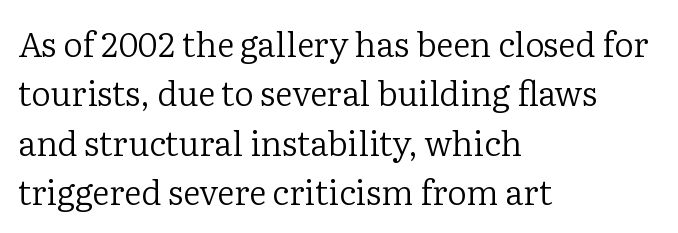
Q: Is the text bold? A: No.
Q: Is the text italic (slanted)? A: No, it is upright.
Q: Is the typeface a serif or a sans-serif typeface? A: Serif.
Q: Is the text underlined? A: No.
Q: How is the paragraph aligned? A: Left-aligned.
Q: Is the spacing between letters normal or unusually wide? A: Normal.
Q: Is the spacing between lines tight, normal or loose? A: Normal.
Q: Width (condensed, normal, or wide)? A: Normal.
Q: Stroke contrast? A: Low.
Q: x-height? A: Medium.
Q: Monospaced? A: No.
